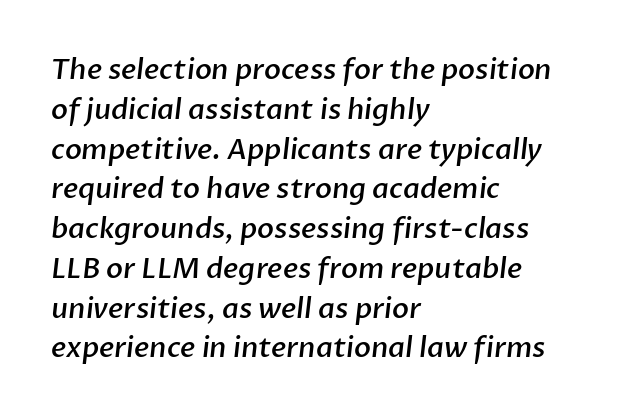
The image shows 28 px semibold sans-serif type; set left-aligned, normal line spacing (1.42x), normal letter spacing, not underlined; low stroke contrast and a medium x-height.
